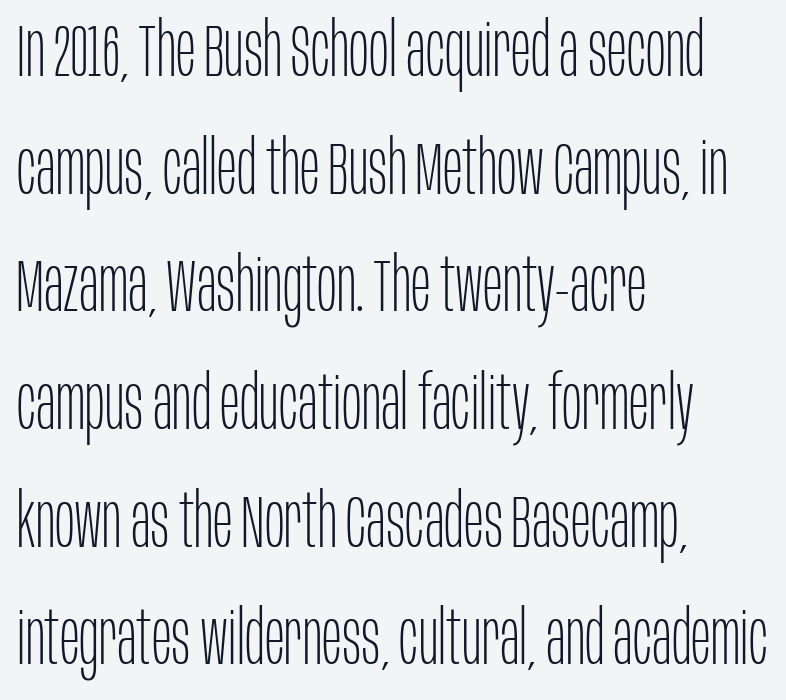
Q: Is the text bold? A: No.
Q: Is the text italic (slanted)? A: No, it is upright.
Q: Is the typeface a serif or a sans-serif typeface? A: Sans-serif.
Q: Is the text underlined? A: No.
Q: How is the paragraph aligned? A: Left-aligned.
Q: Is the spacing between letters normal or unusually wide? A: Normal.
Q: Is the spacing between lines tight, normal or loose? A: Normal.
Q: Width (condensed, normal, or wide)? A: Condensed.
Q: Stroke contrast? A: Low.
Q: x-height? A: Large.
Q: Monospaced? A: No.
